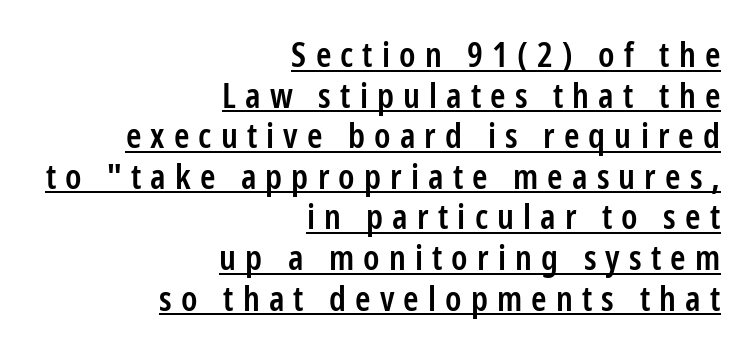
The image shows 35 px semibold, condensed sans-serif type, upright; set right-aligned, line spacing 1.16x, unusually wide letter spacing (+0.26 em), underlined; low stroke contrast and a medium x-height.
